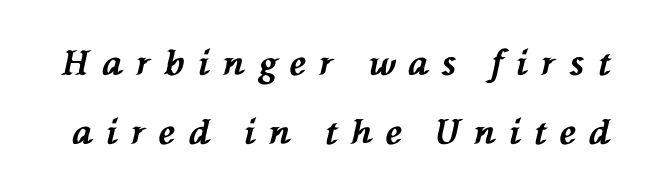
{"italic": "yes", "lean": "left", "slant_degrees": 76, "bold": "yes", "weight": "bold", "width": "normal", "stroke_contrast": "medium", "x_height": "medium", "monospaced": "no", "underline": "no", "line_spacing": "loose", "line_spacing_ratio": 2.02, "letter_spacing": "wide", "letter_spacing_em": 0.4, "glyph_px": 34}
